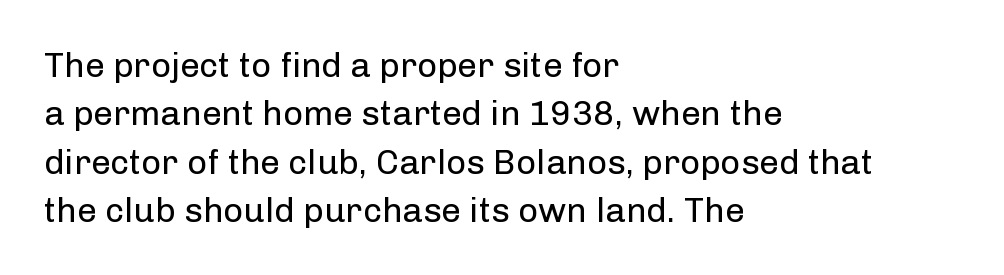
Each letter keeps its own natural width here, so spacing adapts to shape. The space beneath each line is pristine and unruled. Does extra space separate the letters? No, they use regular spacing. The axis of the letterforms is exactly vertical.
